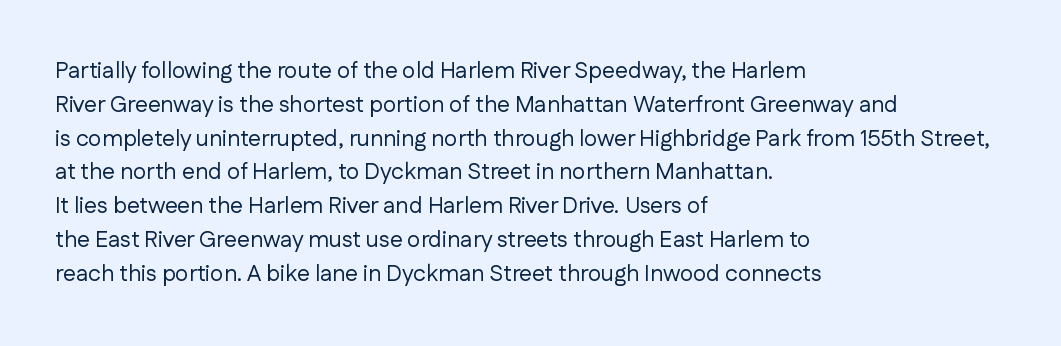
{"italic": "no", "bold": "no", "underline": "no", "align": "left", "line_spacing": "normal", "line_spacing_ratio": 1.47, "letter_spacing": "normal", "letter_spacing_em": 0.0, "glyph_px": 23}
